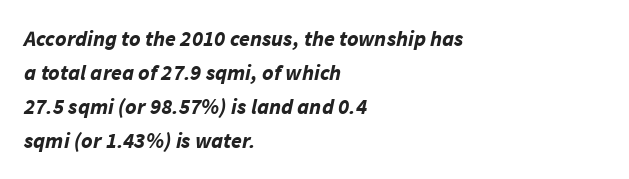
Bare-footed words on every line. A classic flush-left, rag-right setting is used for this passage. Is the letter spacing exaggerated? No — it looks like the ordinary default. Evenly set lines give the paragraph a standard silhouette.
